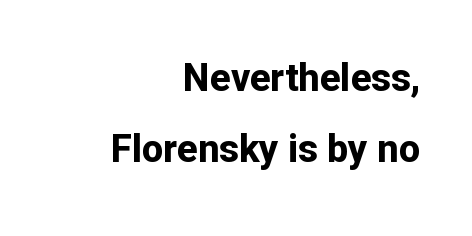
Q: Is the text bold? A: Yes.
Q: Is the text italic (slanted)? A: No, it is upright.
Q: Is the typeface a serif or a sans-serif typeface? A: Sans-serif.
Q: Is the text underlined? A: No.
Q: How is the paragraph aligned? A: Right-aligned.
Q: Is the spacing between letters normal or unusually wide? A: Normal.
Q: Width (condensed, normal, or wide)? A: Normal.
Q: Stroke contrast? A: Low.
Q: x-height? A: Medium.
Q: Monospaced? A: No.
